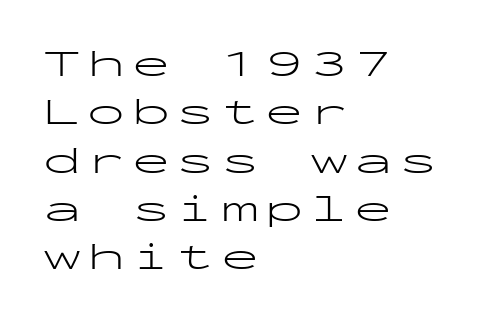
Weight: not bold — regular or lighter. A typesetter would call this monospace, since all characters share one set width. This is sans-serif lettering, the kind often seen on screens and signage. Beneath every word, the page is bare. If you drew a ruler down the left edge, every line would touch it.
